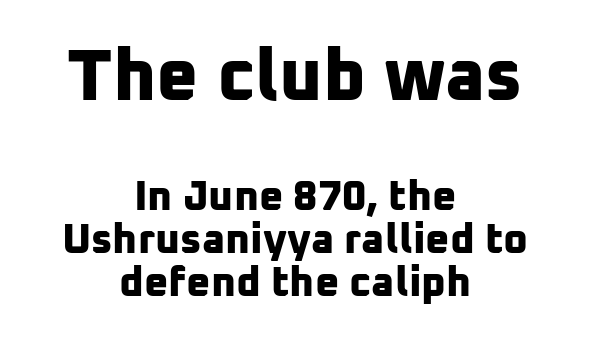
{"serif": "no", "bold": "yes", "weight": "bold", "width": "normal", "stroke_contrast": "low", "x_height": "medium", "monospaced": "no", "underline": "no", "align": "center", "line_spacing": "tight", "line_spacing_ratio": 1.03, "letter_spacing": "normal", "letter_spacing_em": 0.0, "larger_block": "first", "size_ratio": 1.74, "glyph_px": 73}
